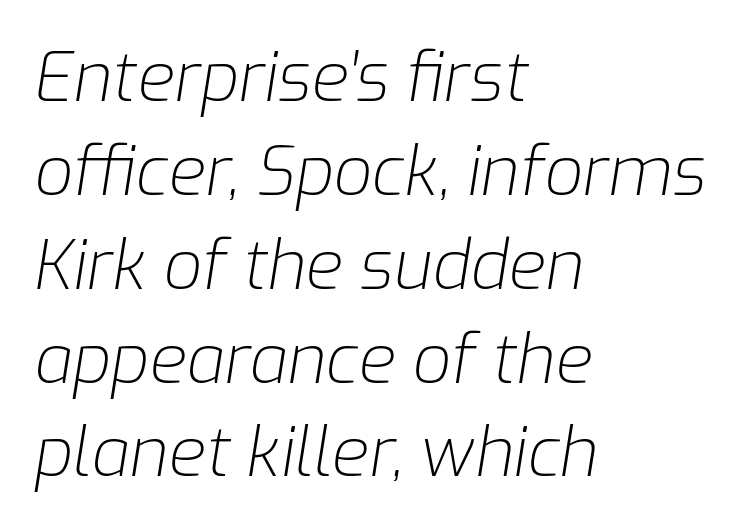
You can tell it's italic because the verticals aren't actually vertical. Weight: not bold — regular or lighter. Left-aligned paragraph, ragged on the right. Short note: letters normally spaced.
